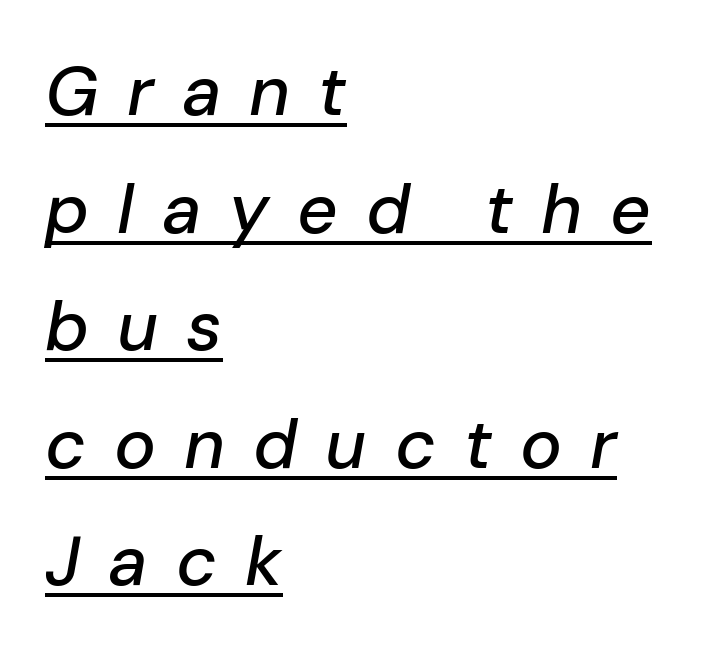
{"italic": "yes", "lean": "right", "slant_degrees": 10, "width": "normal", "stroke_contrast": "low", "x_height": "medium", "monospaced": "no", "underline": "yes", "align": "left", "line_spacing": "normal", "line_spacing_ratio": 1.68, "letter_spacing": "wide", "letter_spacing_em": 0.4, "glyph_px": 70}
